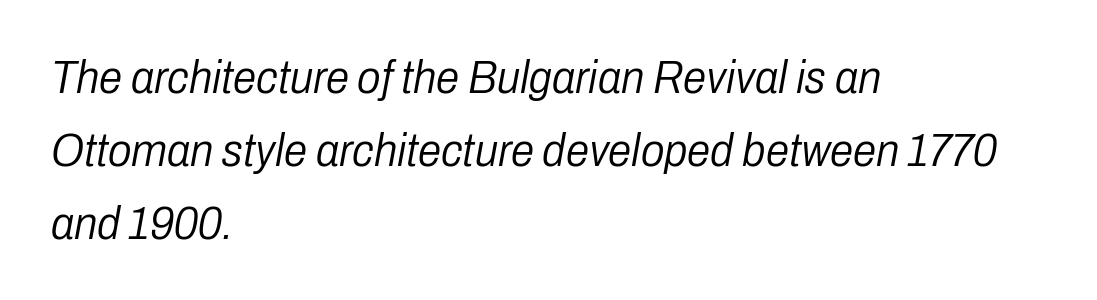
The image shows 47 px light, condensed type, italic (leaning right); set left-aligned, normal line spacing (1.55x), normal letter spacing, not underlined; low stroke contrast and a medium x-height.
